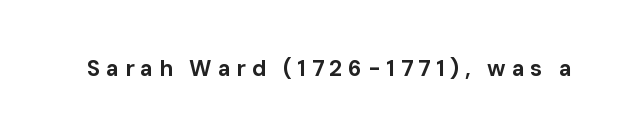
Letters rest on an invisible, unmarked baseline. Tracking here is generous; glyphs stand well apart from one another. When letters stand straight like this, we call the style roman or upright. A full-strength bold gives these letters their thick strokes.
